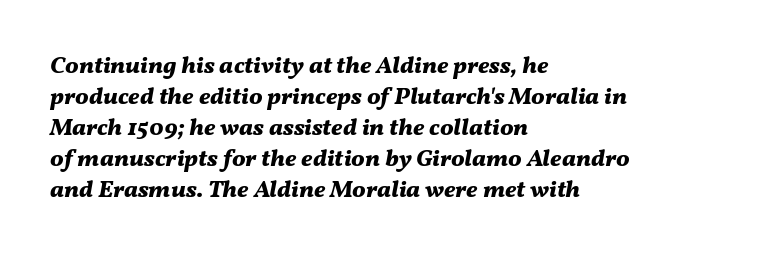
The image shows 24 px bold type, italic (leaning right); set left-aligned, normal line spacing (1.29x), normal letter spacing, not underlined.
